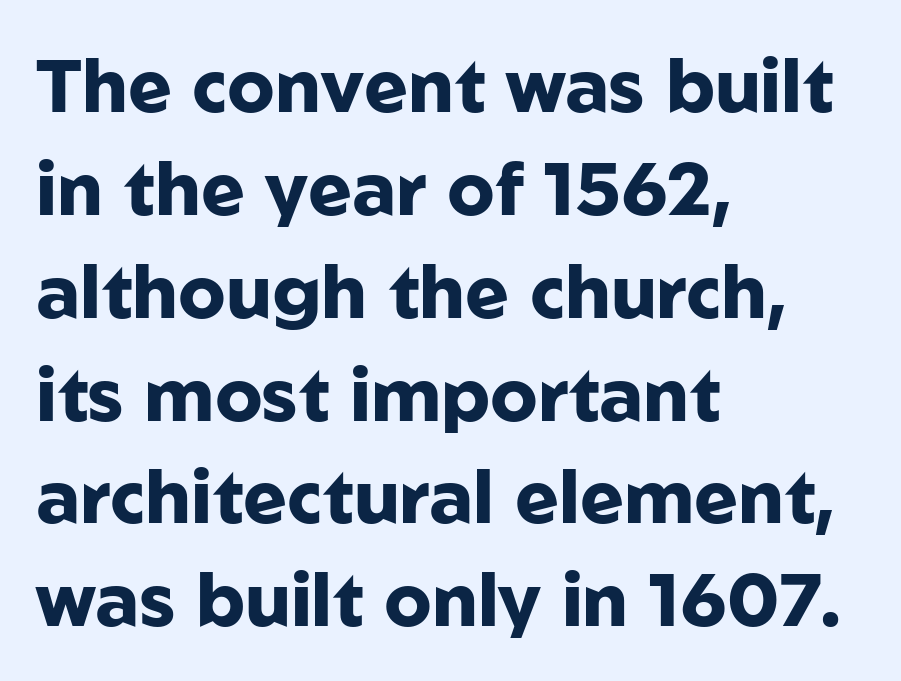
{"serif": "no", "italic": "no", "bold": "yes", "weight": "heavy", "width": "normal", "stroke_contrast": "low", "x_height": "medium", "monospaced": "no", "underline": "no", "align": "left", "line_spacing": "normal", "line_spacing_ratio": 1.39, "letter_spacing": "normal", "letter_spacing_em": 0.0, "glyph_px": 74}
